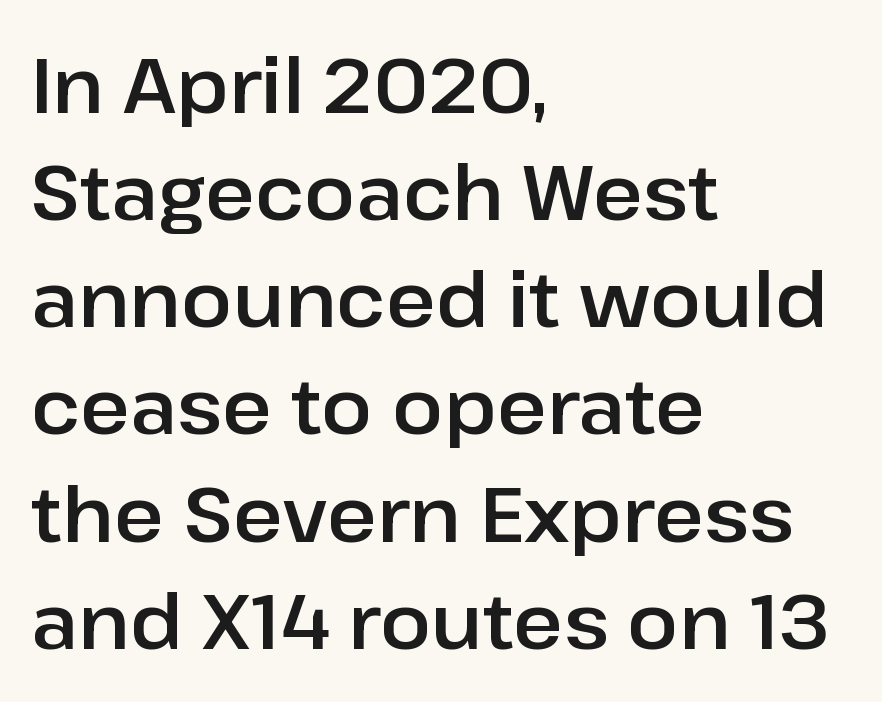
{"serif": "no", "italic": "no", "width": "normal", "stroke_contrast": "low", "x_height": "medium", "monospaced": "no", "underline": "no", "align": "left", "line_spacing": "normal", "line_spacing_ratio": 1.41, "letter_spacing": "normal", "letter_spacing_em": 0.0, "glyph_px": 76}
